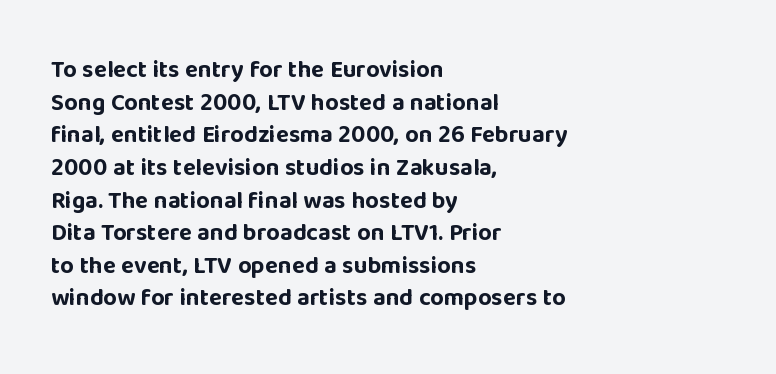
The rendering uses a moderate line-height, typical for paragraphs. The typography opts for an upright posture over an oblique one. Each word holds together tightly as a unit, with standard inter-letter gaps. Left-aligned paragraph, ragged on the right. The sample has been set heavy, in full bold. The string is rendered with underlining switched off.
